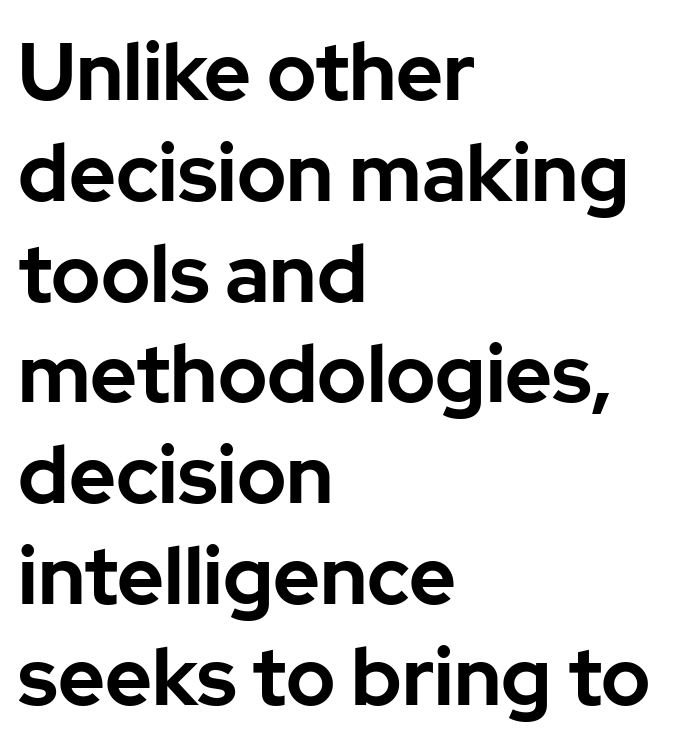
{"serif": "no", "italic": "no", "bold": "yes", "weight": "bold", "width": "normal", "stroke_contrast": "low", "x_height": "medium", "monospaced": "no", "underline": "no", "align": "left", "line_spacing": "normal", "line_spacing_ratio": 1.26, "letter_spacing": "normal", "letter_spacing_em": 0.0, "glyph_px": 80}
